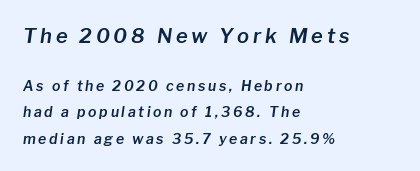
The image shows 20 px text type, italic (leaning right); set left-aligned, line spacing 1.89x, not underlined; the first (top) block is 1.43x larger.
